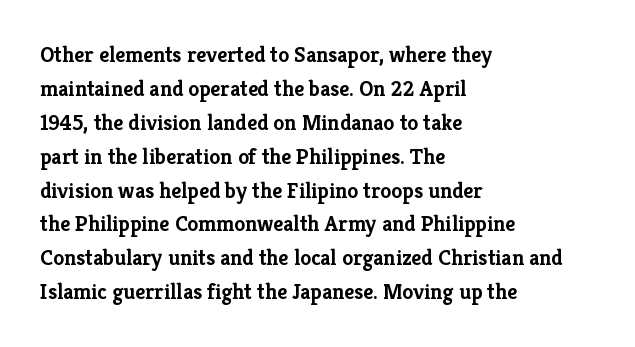
The lettering holds an erect, upright posture throughout. No word sits above an underline. Thick stems and heavy bowls — unmistakably bold. How are the letters spaced? Ordinarily, with no added tracking. Line beginnings align vertically; line endings do not.
